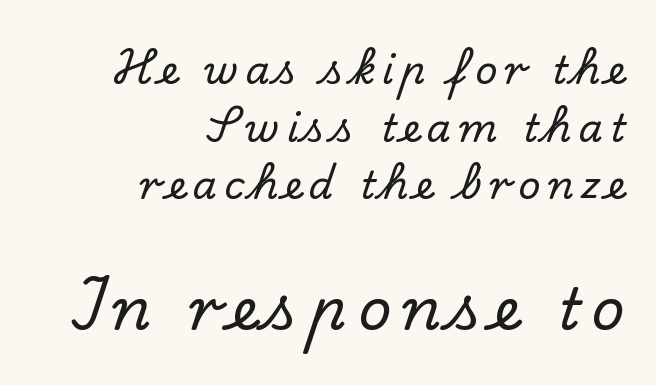
The face used here is seriffed, in the tradition of book romans. Is the lower block the larger one? Yes — the lower block carries the bigger type. Quick note: underline off. A typesetter would call this proportional, since set widths differ per character.
